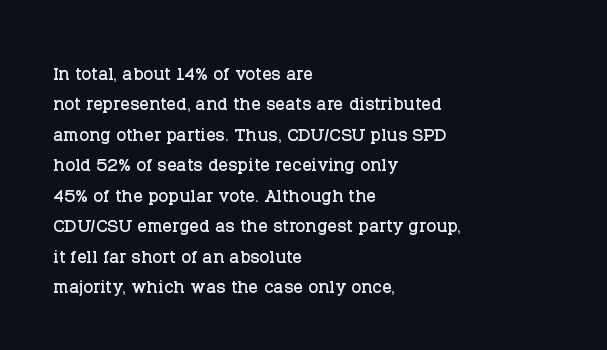
Unmarked baselines from the first word to the last. Short and long lines alike share a common starting point at left. The horizontal fit of the characters is conventional and even. Leading matches the norm, producing a regular column. In terms of posture, this sample is upright.
